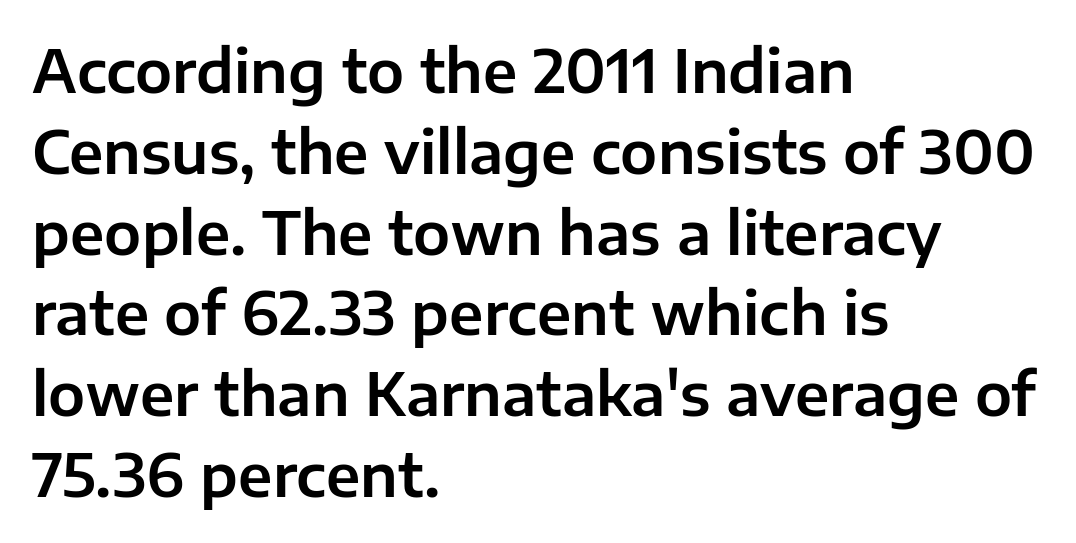
The image shows 59 px sans-serif type, upright; set left-aligned, normal line spacing (1.37x), normal letter spacing, not underlined; low stroke contrast and a medium x-height.
